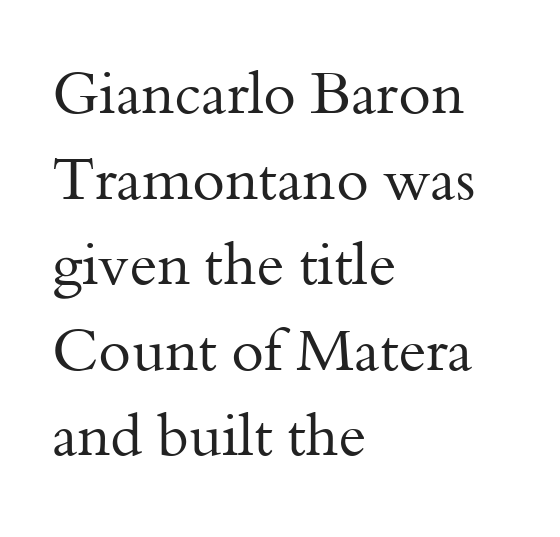
The image shows 59 px regular-weight serif type, upright; set left-aligned, normal line spacing (1.45x), normal letter spacing, not underlined; medium stroke contrast and a small x-height.
